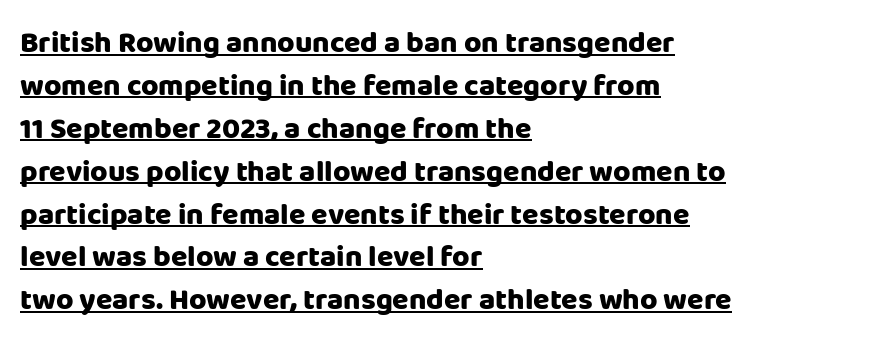
Q: Is the text bold? A: Yes.
Q: Is the text italic (slanted)? A: No, it is upright.
Q: Is the typeface a serif or a sans-serif typeface? A: Sans-serif.
Q: Is the text underlined? A: Yes.
Q: How is the paragraph aligned? A: Left-aligned.
Q: Is the spacing between letters normal or unusually wide? A: Normal.
Q: Is the spacing between lines tight, normal or loose? A: Normal.
Q: Width (condensed, normal, or wide)? A: Normal.
Q: Stroke contrast? A: Low.
Q: x-height? A: Large.
Q: Monospaced? A: No.
